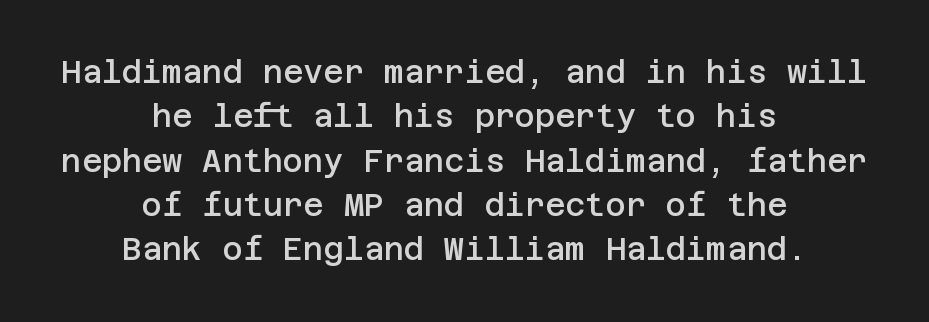
This is the in-between weight designers call semibold or demi. The designer went with a sans here, leaving each stem footless. The lettering holds an erect, upright posture throughout. These lines keep a tight, regular rhythm from letter to letter. The lines in this sample share a center point and differ in where they start and stop.
